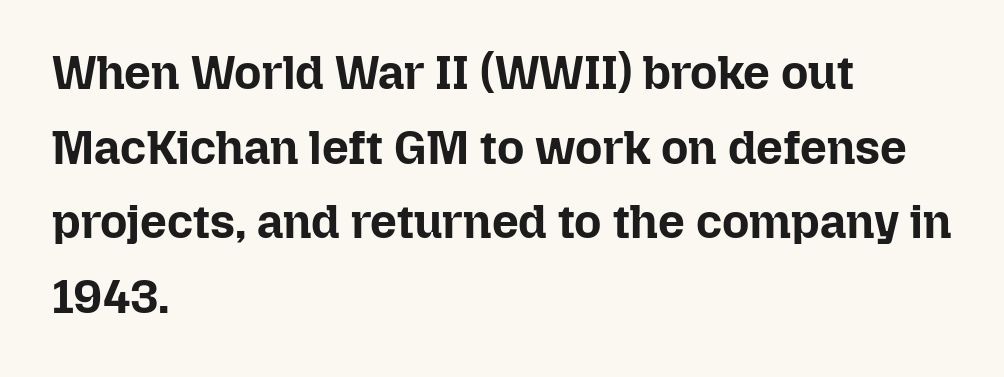
{"italic": "no", "bold": "yes", "weight": "bold", "width": "normal", "stroke_contrast": "low", "x_height": "medium", "monospaced": "no", "underline": "no", "align": "left", "line_spacing": "normal", "line_spacing_ratio": 1.59, "letter_spacing": "normal", "letter_spacing_em": 0.0, "glyph_px": 47}
